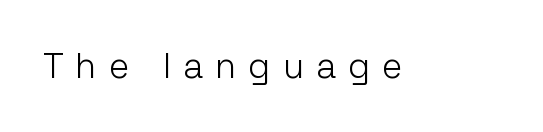
This sample uses an upright cut, with every glyph sitting square on the baseline. The specimen omits any rule beneath the text block's lines. Tracking here is generous; glyphs stand well apart from one another. The face used here is proportionally spaced, like ordinary book or web type. Look at the bottom of the vertical strokes: they stop flat, with no serifs. This is not heavy type; no bold has been used.
